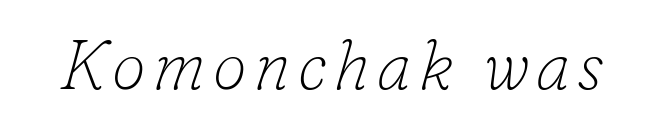
The image shows 69 px thin serif type, italic (leaning right); set not underlined; low stroke contrast and a small x-height.
